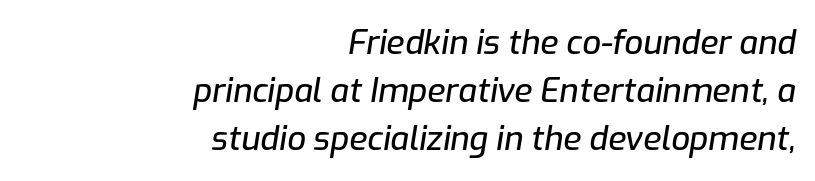
These lines stack with their right ends in a neat column. How would I describe the line gaps? Plain and ordinary. Look at the tracking — it's just the regular setting, nothing added. Check the space under the baseline: it is left empty. Style check: oblique.
